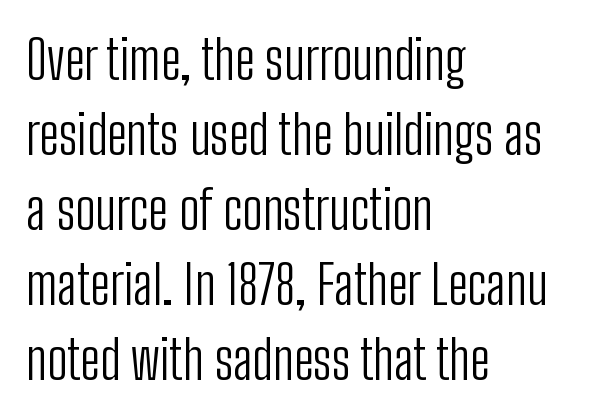
{"serif": "no", "italic": "no", "bold": "no", "weight": "light", "width": "condensed", "stroke_contrast": "low", "x_height": "medium", "monospaced": "no", "underline": "no", "align": "left", "line_spacing": "normal", "line_spacing_ratio": 1.39, "letter_spacing": "normal", "letter_spacing_em": 0.0, "glyph_px": 54}
